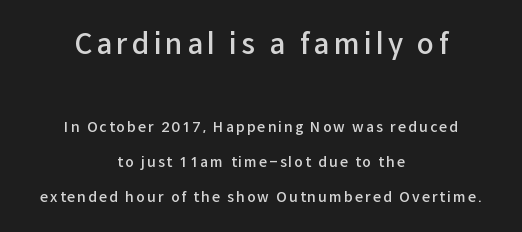
Q: Is the text bold? A: Semi-bold.
Q: Is the text italic (slanted)? A: No, it is upright.
Q: Is the typeface a serif or a sans-serif typeface? A: Sans-serif.
Q: Is the text underlined? A: No.
Q: How is the paragraph aligned? A: Centered.
Q: Is the spacing between lines tight, normal or loose? A: Loose.
Q: Which block of text is set in a larger size, the first (top) or the second (bottom)? A: The first (top) one.
Q: Width (condensed, normal, or wide)? A: Normal.
Q: Stroke contrast? A: Low.
Q: x-height? A: Medium.
Q: Monospaced? A: No.
